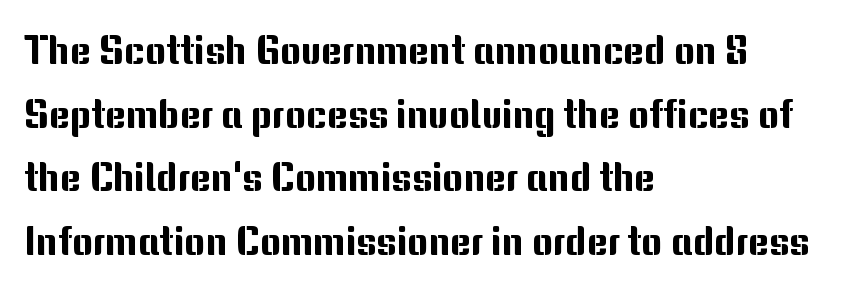
The image shows 40 px sans-serif type, upright; set left-aligned, normal line spacing (1.59x), normal letter spacing, not underlined; medium stroke contrast and a medium x-height.
